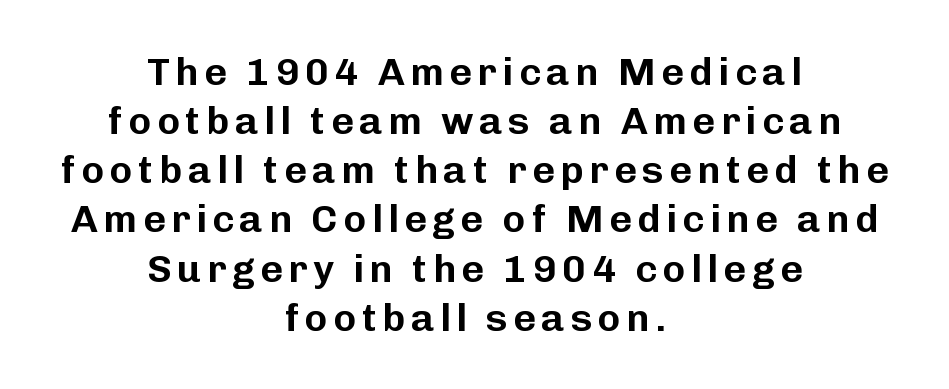
Words float on clear page, feet unadorned. Nope, not italic — everything's standing straight. Spacing verdict: proportional, widths tailored to each character. Is this a sans? Yes — the strokes have no serifs.
